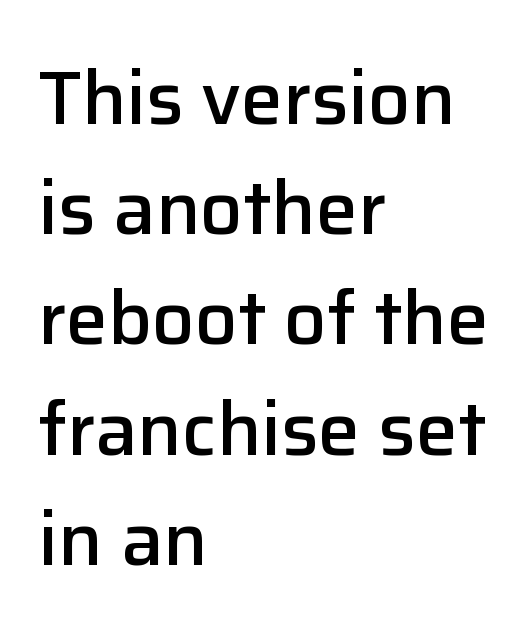
The letters carry no serifs — their stems end cleanly without finishing strokes. A typesetter would call this zero additional tracking. On the weight axis this lands at semibold, roughly 600. A typesetter would call this leading conventional body-copy spacing. Character widths vary here, with narrow letters taking less room than wide ones. Characters remain perfectly vertical along every line.
